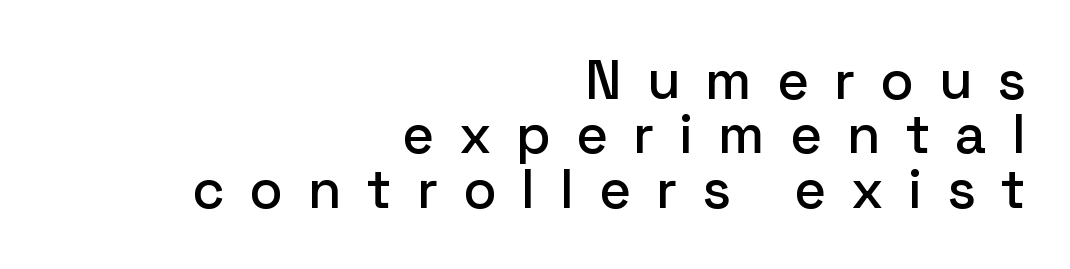
Q: Is the text italic (slanted)? A: No, it is upright.
Q: Is the typeface a serif or a sans-serif typeface? A: Sans-serif.
Q: Is the text underlined? A: No.
Q: How is the paragraph aligned? A: Right-aligned.
Q: Is the spacing between letters normal or unusually wide? A: Unusually wide.
Q: Is the spacing between lines tight, normal or loose? A: Tight.
Q: Width (condensed, normal, or wide)? A: Normal.
Q: Stroke contrast? A: Low.
Q: x-height? A: Medium.
Q: Monospaced? A: No.
